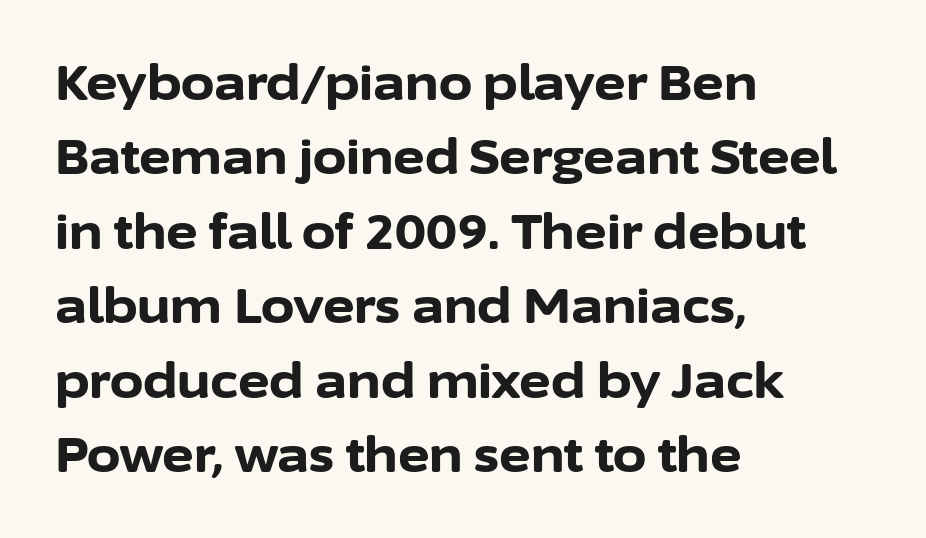
{"serif": "no", "italic": "no", "bold": "yes", "weight": "bold", "width": "normal", "stroke_contrast": "low", "x_height": "medium", "monospaced": "no", "underline": "no", "align": "left", "line_spacing": "normal", "line_spacing_ratio": 1.55, "letter_spacing": "normal", "letter_spacing_em": 0.0, "glyph_px": 48}
